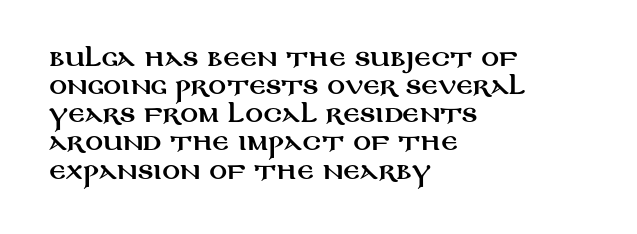
Q: Is the text italic (slanted)? A: No, it is upright.
Q: Is the text underlined? A: No.
Q: How is the paragraph aligned? A: Left-aligned.
Q: Is the spacing between letters normal or unusually wide? A: Normal.
Q: Is the spacing between lines tight, normal or loose? A: Normal.
